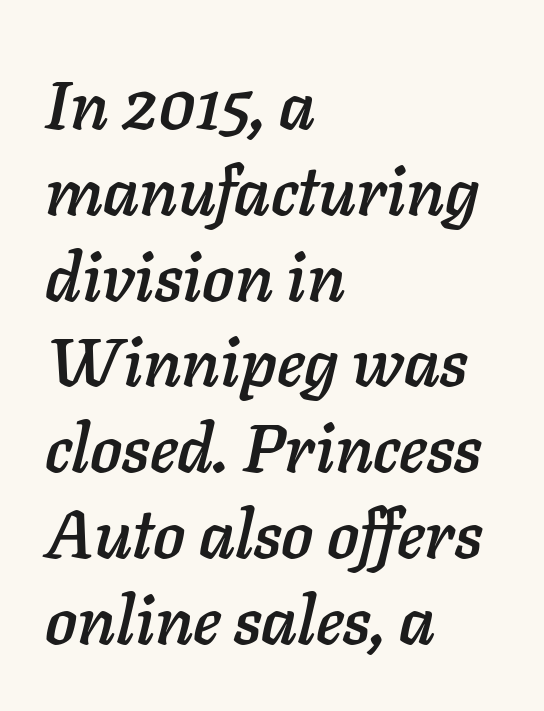
The image shows 67 px text type, italic (leaning right); set left-aligned, normal line spacing (1.28x), normal letter spacing, not underlined; low stroke contrast and a medium x-height.
